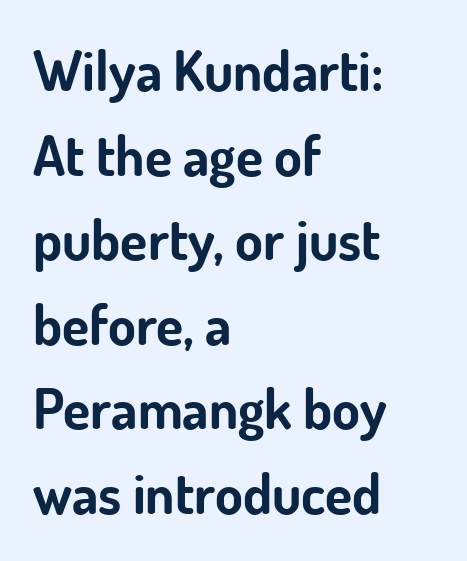
The image shows 56 px bold sans-serif type, upright; set left-aligned, normal line spacing (1.51x), normal letter spacing, not underlined; low stroke contrast and a small x-height.
